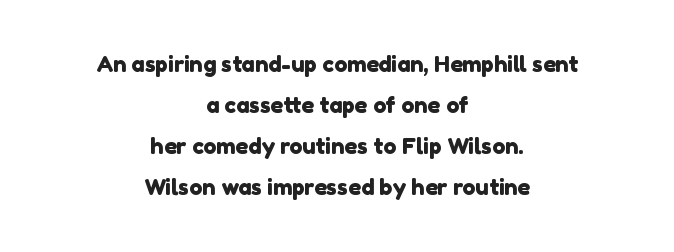
The image shows 22 px text type; set centered, line spacing 1.87x, normal letter spacing, not underlined.
